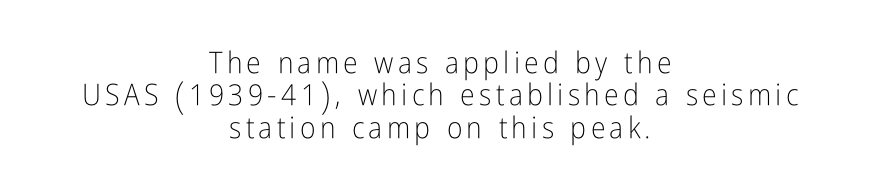
The letters stand upright; this is a roman face. To sum up the face: it is a sans, with no serifs. You could not count columns in this text — the font is proportionally spaced. These lines are centered, leaving both edges ragged. Whoever set this chose condensed vertical rhythm over breathing room.
